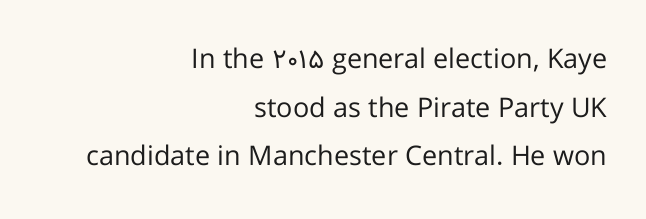
{"italic": "no", "bold": "no", "underline": "no", "align": "right", "line_spacing_ratio": 1.8, "letter_spacing": "normal", "letter_spacing_em": 0.0, "glyph_px": 27}
